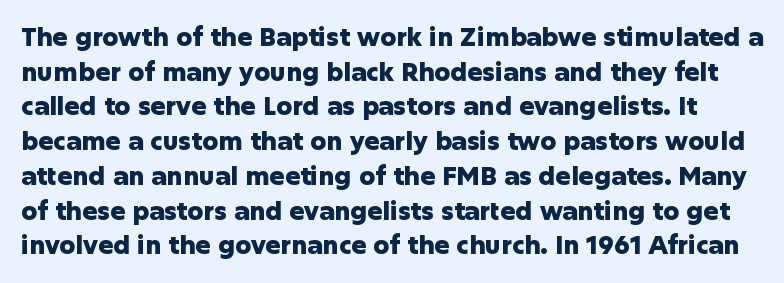
{"italic": "no", "bold": "yes", "underline": "no", "line_spacing": "normal", "line_spacing_ratio": 1.39, "letter_spacing": "normal", "letter_spacing_em": 0.0, "glyph_px": 25}
